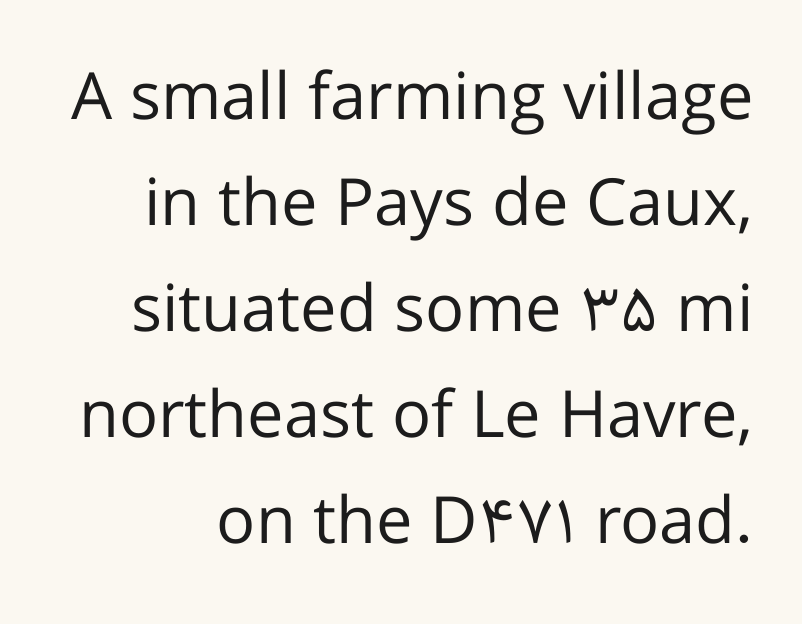
The image shows 65 px regular-weight sans-serif type, upright; set normal line spacing (1.63x), normal letter spacing, not underlined; low stroke contrast and a medium x-height.
